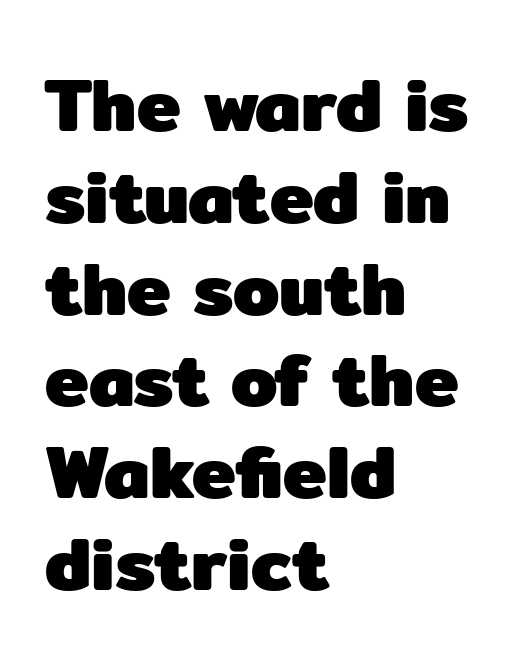
The image shows 74 px heavy sans-serif type, upright; set left-aligned, line spacing 1.24x, normal letter spacing, not underlined; low stroke contrast and a medium x-height.
